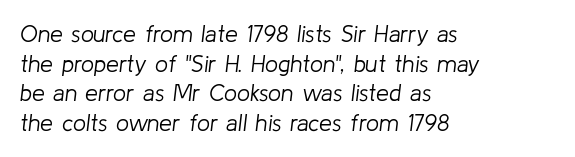
Q: Is the text bold? A: No.
Q: Is the text italic (slanted)? A: Yes, it leans right by about 8 degrees.
Q: Is the text underlined? A: No.
Q: How is the paragraph aligned? A: Left-aligned.
Q: Is the spacing between letters normal or unusually wide? A: Normal.
Q: Is the spacing between lines tight, normal or loose? A: Normal.
